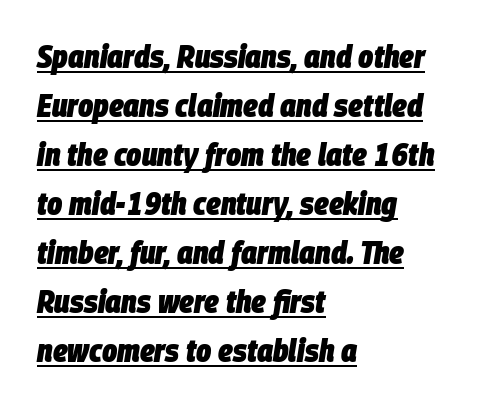
Q: Is the text bold? A: Yes.
Q: Is the text italic (slanted)? A: Yes, it leans right by about 9 degrees.
Q: Is the text underlined? A: Yes.
Q: How is the paragraph aligned? A: Left-aligned.
Q: Is the spacing between letters normal or unusually wide? A: Normal.
Q: Is the spacing between lines tight, normal or loose? A: Normal.
Q: Width (condensed, normal, or wide)? A: Condensed.
Q: Stroke contrast? A: Low.
Q: x-height? A: Large.
Q: Monospaced? A: No.
